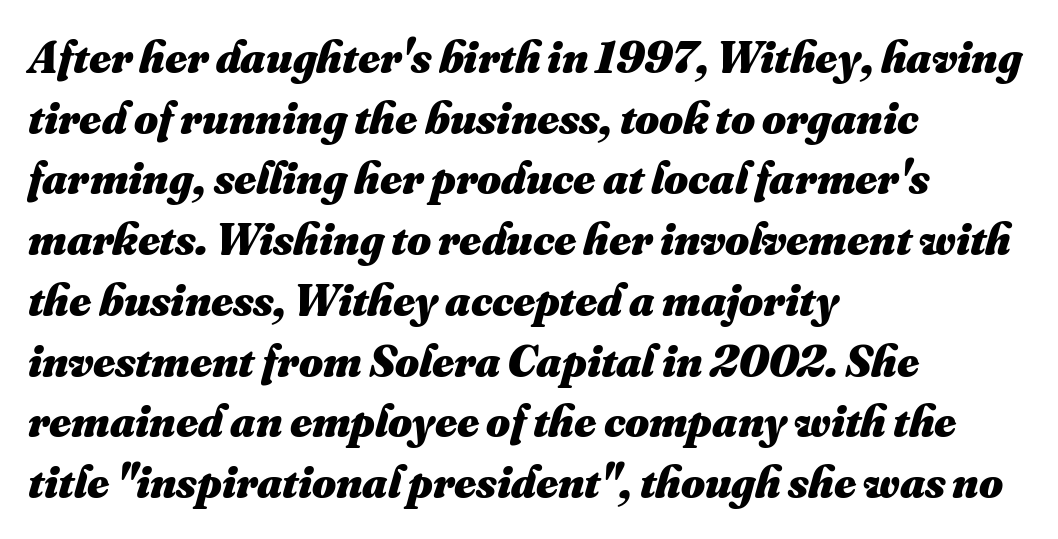
I'd describe the lettering as bold — thick and assertive. Nobody drew a line under any word here. The lines are quadded left. Does the leading feel generous? No, just average.
